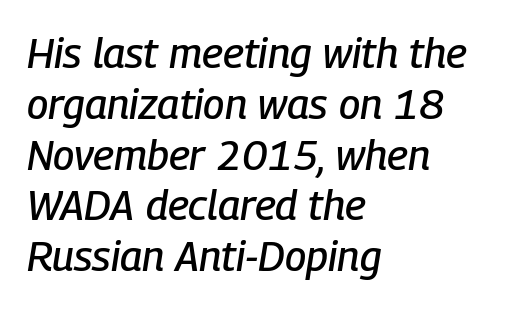
The ragged edge is on the right, which tells us the setting is flush left. Would a proofreader flag this as italicized? Yes. Spacing between characters is what you'd get straight out of the box. Words float on clear page, feet unadorned.
